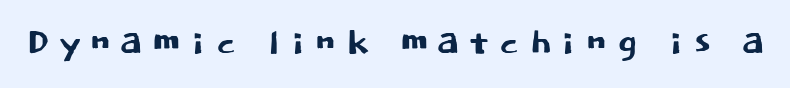
{"serif": "no", "italic": "no", "width": "normal", "stroke_contrast": "low", "x_height": "large", "monospaced": "no", "underline": "no", "glyph_px": 47}
